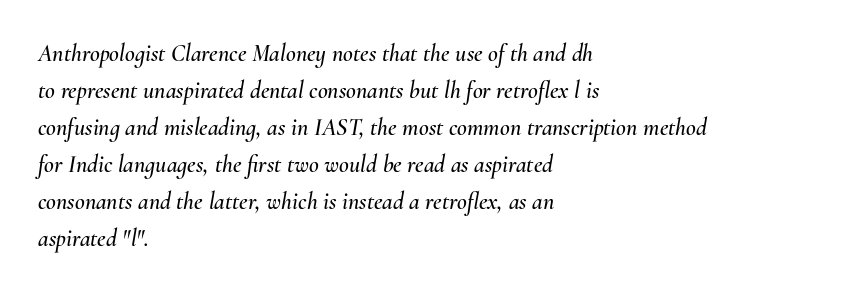
The whole block is typeset with a tilt. Typeset ragged right — the left edge is the straight one. The area under the type is left untouched. The vertical gap from one line to the next is medium.
